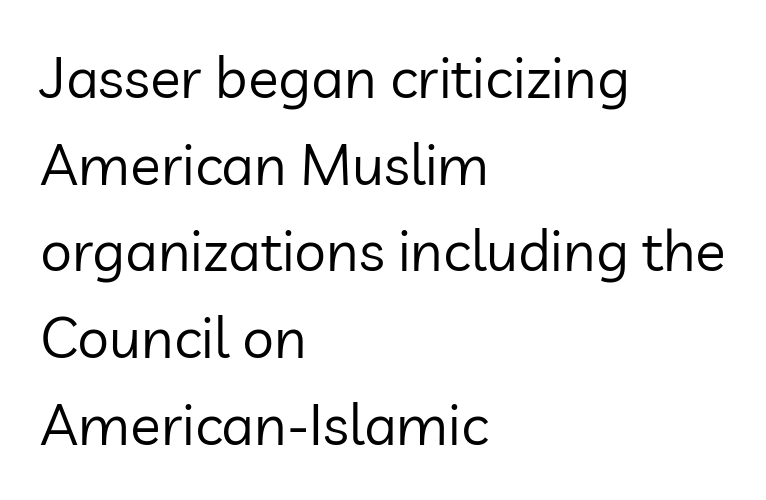
Bare-footed words on every line. The block of text has a typical density, with ordinary space between rows. The face looks like a standard text weight, possibly lighter. Think of a printed novel: that variable character pitch is what you see here. Line beginnings align vertically; line endings do not. Classification — sans serif.
